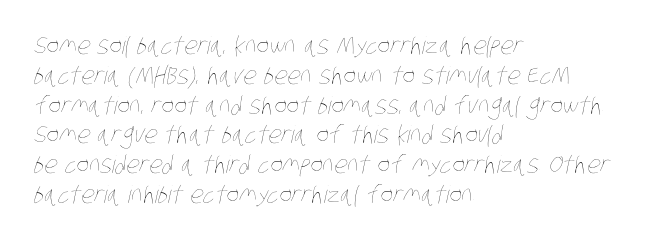
Q: Is the text bold? A: No.
Q: Is the text underlined? A: No.
Q: How is the paragraph aligned? A: Left-aligned.
Q: Is the spacing between letters normal or unusually wide? A: Normal.
